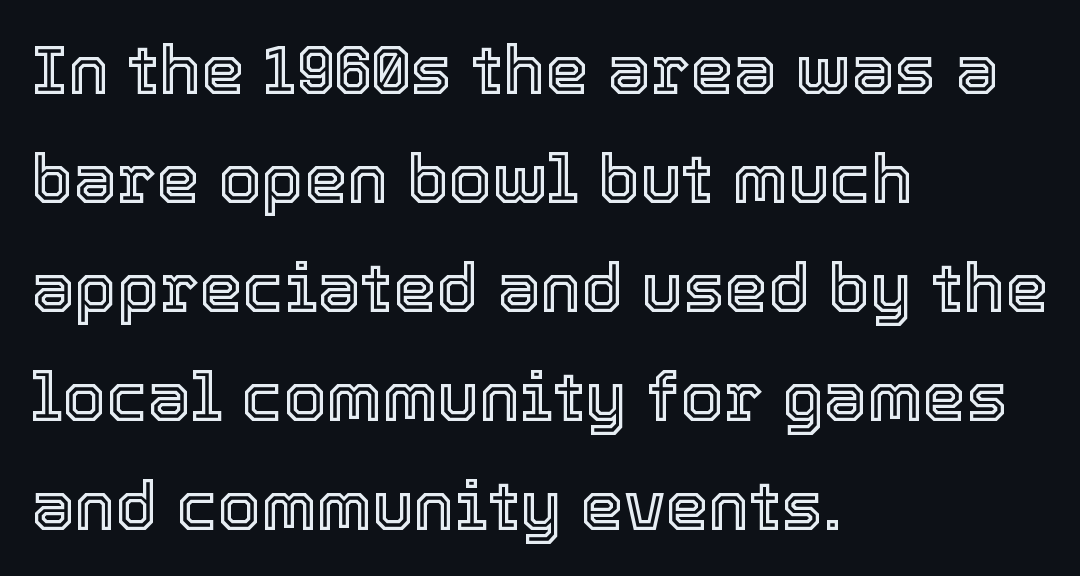
The image shows 69 px text type, upright; set left-aligned, normal line spacing (1.58x), normal letter spacing, not underlined; a medium x-height.
